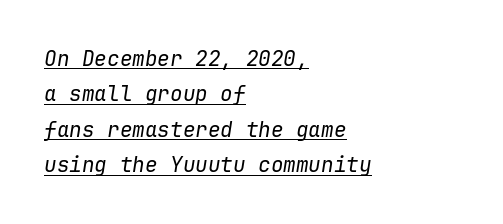
The image shows 21 px text type, italic (leaning right); set left-aligned, normal line spacing (1.69x), normal letter spacing, underlined.
